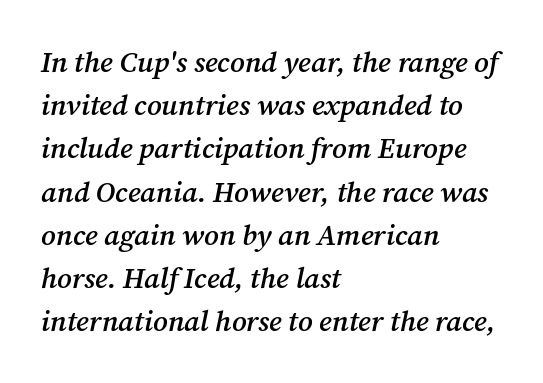
In terms of leading, this rendering sits right in the middle. The face used here has a pronounced slope to its letters. Note the varied advance widths — an 'i' is clearly narrower than an 'm'. A clean baseline with only descenders dipping below it. A serif font was chosen for this passage.
